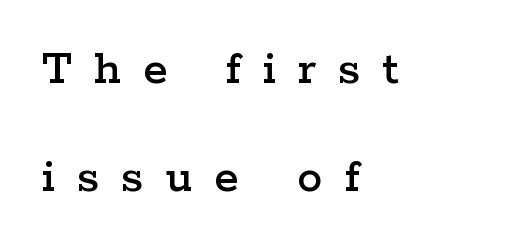
Q: Is the text italic (slanted)? A: No, it is upright.
Q: Is the typeface a serif or a sans-serif typeface? A: Serif.
Q: Is the text underlined? A: No.
Q: How is the paragraph aligned? A: Left-aligned.
Q: Is the spacing between letters normal or unusually wide? A: Unusually wide.
Q: Is the spacing between lines tight, normal or loose? A: Loose.
Q: Width (condensed, normal, or wide)? A: Wide.
Q: Stroke contrast? A: Low.
Q: x-height? A: Medium.
Q: Monospaced? A: No.
